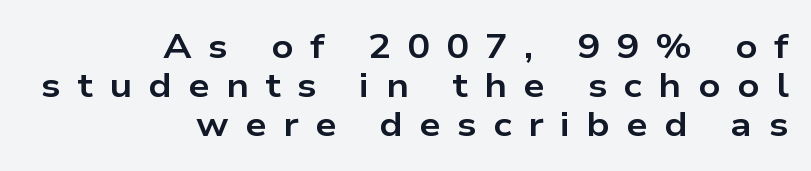
The image shows 34 px bold, wide sans-serif type, upright; set right-aligned, tight line spacing (1.14x), unusually wide letter spacing (+0.48 em), not underlined; low stroke contrast and a medium x-height.
